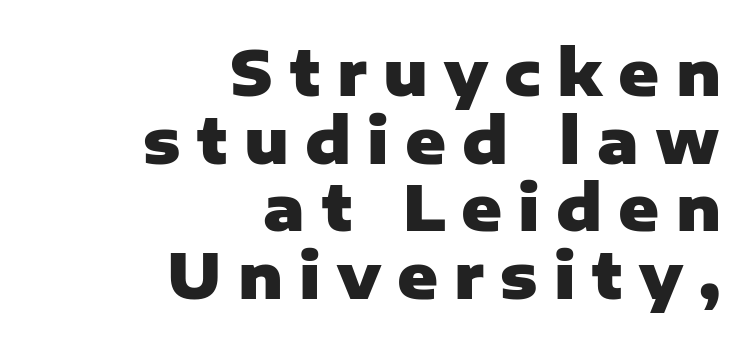
The typesetter chose a ragged-left arrangement here. Note the varied advance widths — an 'i' is clearly narrower than an 'm'. The letters stand straight up with perfectly vertical stems. Interline gaps are noticeably narrow in this sample.
